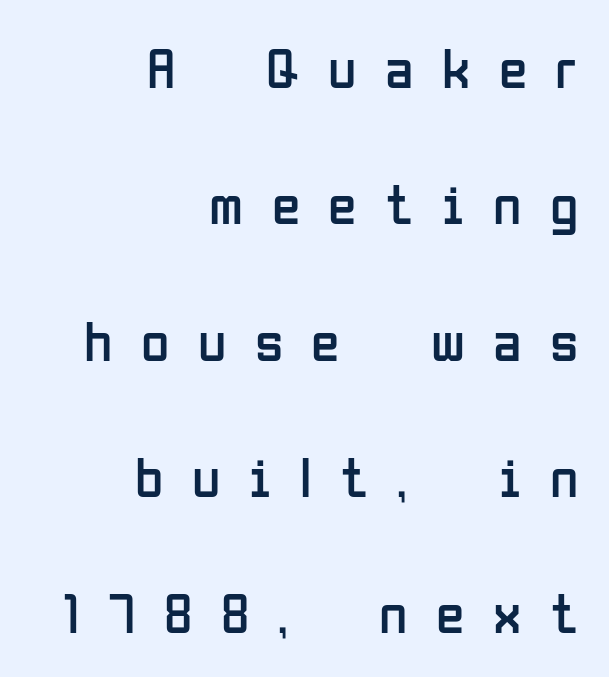
Q: Is the text bold? A: No.
Q: Is the text italic (slanted)? A: No, it is upright.
Q: Is the typeface a serif or a sans-serif typeface? A: Sans-serif.
Q: Is the text underlined? A: No.
Q: How is the paragraph aligned? A: Right-aligned.
Q: Is the spacing between letters normal or unusually wide? A: Unusually wide.
Q: Is the spacing between lines tight, normal or loose? A: Loose.
Q: Width (condensed, normal, or wide)? A: Condensed.
Q: Stroke contrast? A: Low.
Q: x-height? A: Medium.
Q: Monospaced? A: No.
